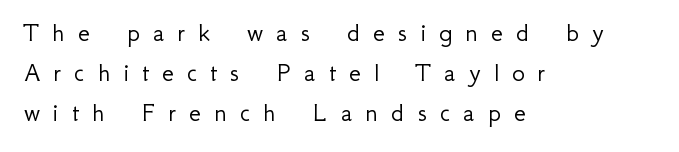
The image shows 27 px text type, upright; set left-aligned, normal line spacing (1.49x), unusually wide letter spacing (+0.49 em), not underlined.
